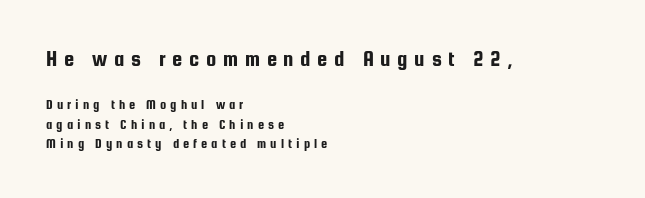
{"italic": "no", "underline": "no", "align": "left", "line_spacing": "normal", "line_spacing_ratio": 1.39, "letter_spacing": "wide", "letter_spacing_em": 0.29, "larger_block": "first", "size_ratio": 1.64, "glyph_px": 23}
